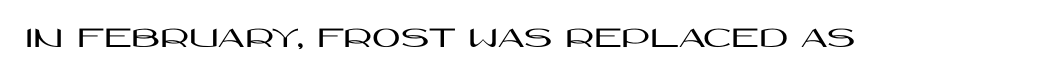
{"serif": "no", "italic": "no", "width": "wide", "stroke_contrast": "high", "x_height": "large", "monospaced": "no", "underline": "no", "letter_spacing": "normal", "letter_spacing_em": 0.0, "glyph_px": 31}
